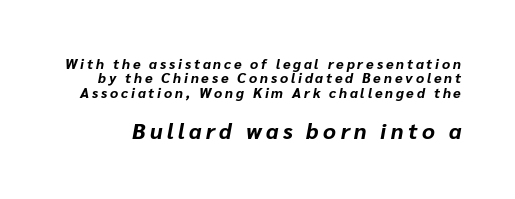
{"italic": "yes", "lean": "right", "slant_degrees": 10, "bold": "yes", "underline": "no", "line_spacing": "tight", "line_spacing_ratio": 1.03, "letter_spacing": "wide", "letter_spacing_em": 0.2, "larger_block": "second", "size_ratio": 1.57, "glyph_px": 22}
